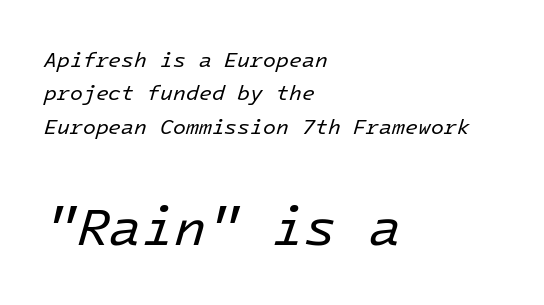
The image shows 53 px regular-weight type, italic (leaning right); set left-aligned, normal line spacing (1.59x), normal letter spacing, not underlined; the second (bottom) block is 2.52x larger; low stroke contrast and a medium x-height.
